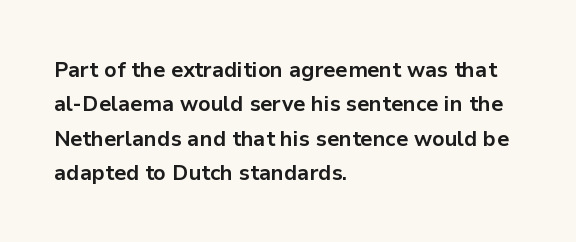
Upright lettering throughout. Just letters on the line, the space beneath them empty. The vertical gap from one line to the next is medium. Strong, thick strokes mark this as bold type. Short and long lines alike share a common starting point at left.
